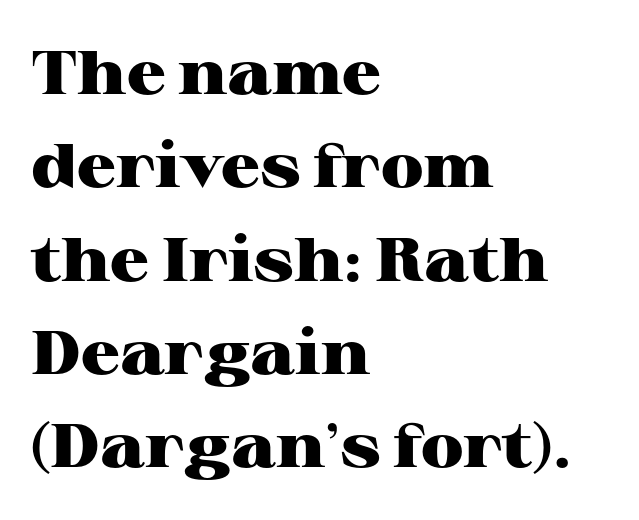
This sample uses a serif face. Glyph-to-glyph distance matches everyday printed text. The passage shown is typed in a proportional face where columns would drift. If you drew a ruler down the left edge, every line would touch it. Honestly, the row spacing looks completely unremarkable.
